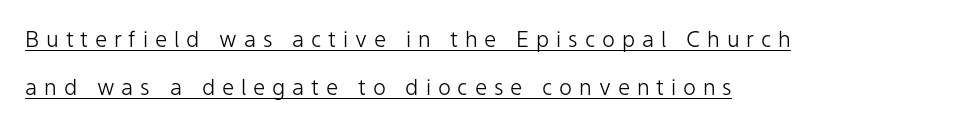
The typeface has the unassuming heft of standard copy or less. Every stem runs plumb, perpendicular to the baseline. The space between consecutive lines is lavish. Is there an underline? Yes — a line sits under the letters. Left-aligned paragraph, ragged on the right. The tracking reads as deliberately expanded to a designer's eye.
